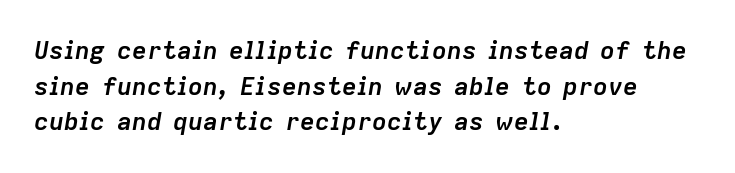
Q: Is the text bold? A: Yes.
Q: Is the text italic (slanted)? A: Yes, it leans right by about 9 degrees.
Q: Is the text underlined? A: No.
Q: How is the paragraph aligned? A: Left-aligned.
Q: Is the spacing between letters normal or unusually wide? A: Normal.
Q: Is the spacing between lines tight, normal or loose? A: Normal.
